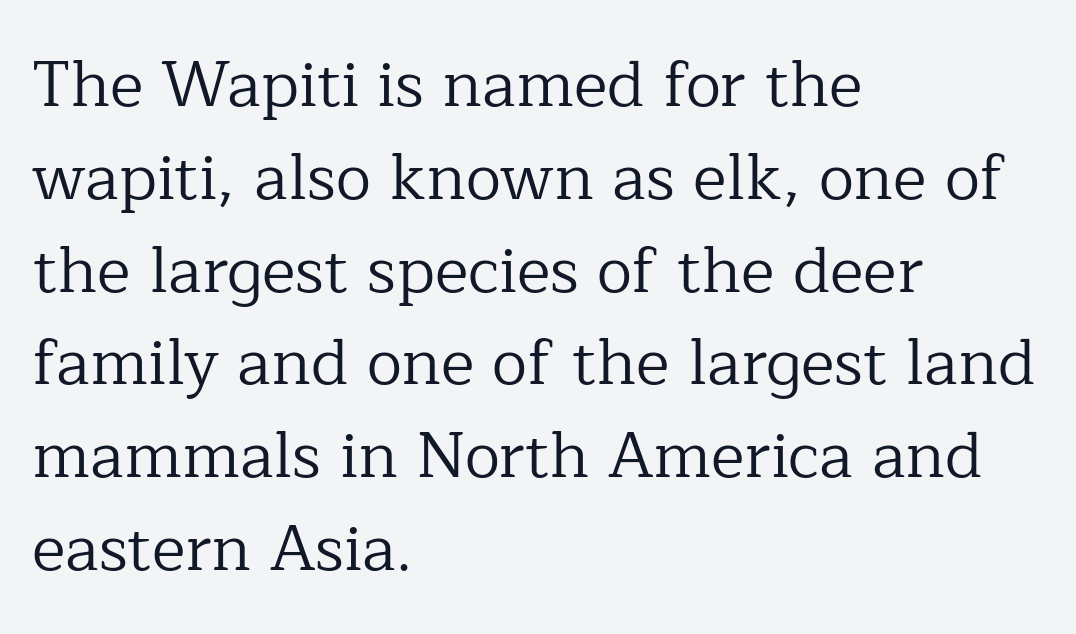
The image shows 64 px regular-weight serif type, upright; set left-aligned, normal line spacing (1.45x), normal letter spacing, not underlined; low stroke contrast and a medium x-height.
